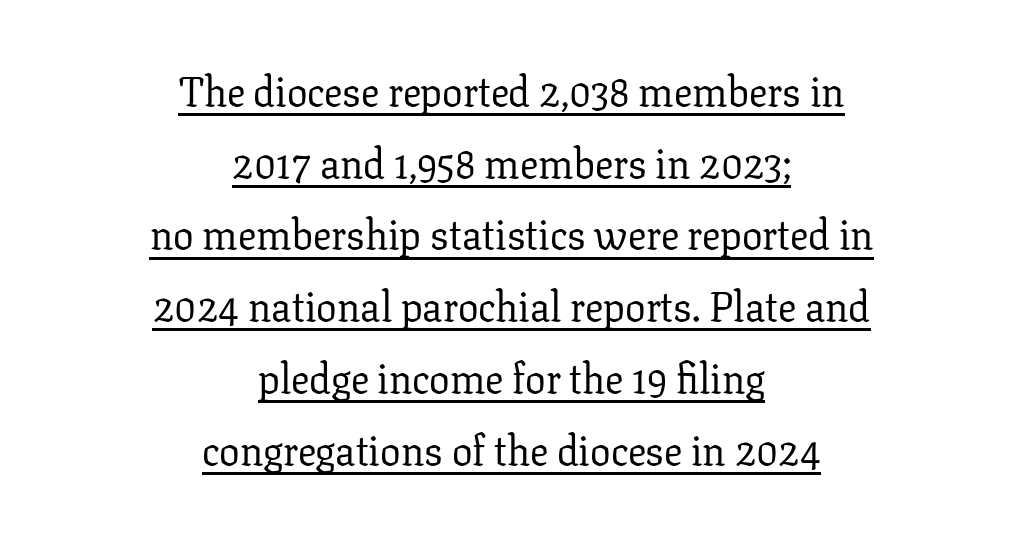
The image shows 41 px regular-weight serif type, upright; set centered, line spacing 1.75x, normal letter spacing, underlined; low stroke contrast and a medium x-height.
